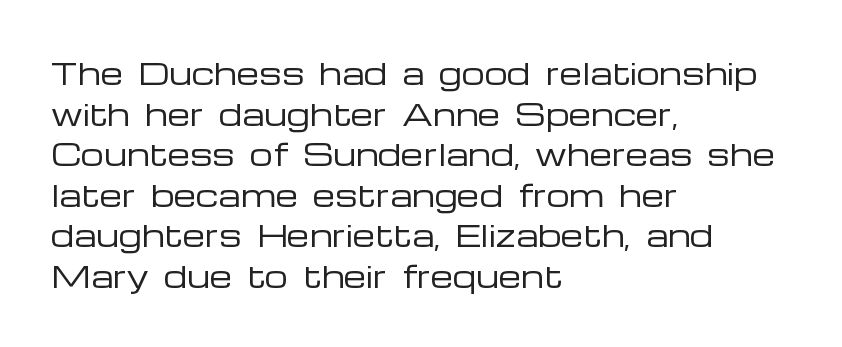
The image shows 29 px regular-weight, wide sans-serif type, upright; set left-aligned, normal line spacing (1.4x), normal letter spacing, not underlined; low stroke contrast and a medium x-height.
